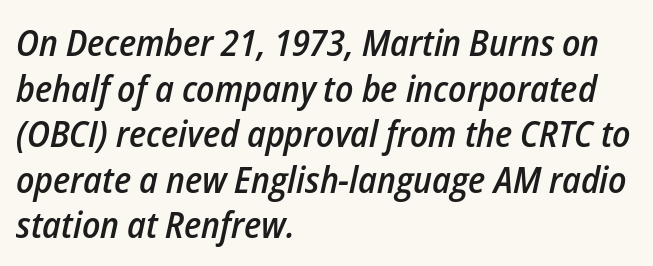
The image shows 37 px semibold, condensed type, italic (leaning right); set left-aligned, line spacing 1.23x, normal letter spacing, not underlined; low stroke contrast and a medium x-height.
